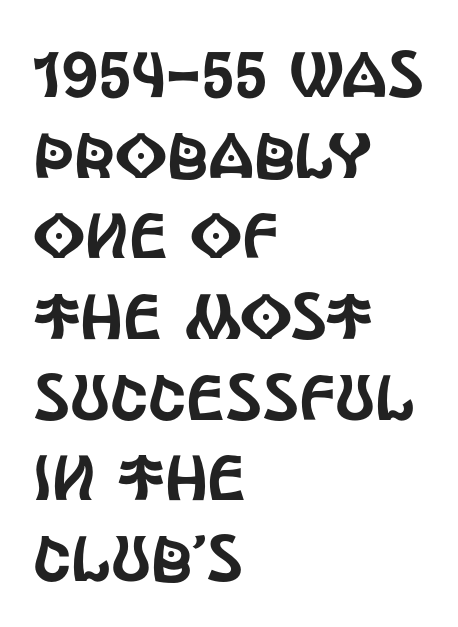
Q: Is the text italic (slanted)? A: No, it is upright.
Q: Is the typeface a serif or a sans-serif typeface? A: Sans-serif.
Q: Is the text underlined? A: No.
Q: How is the paragraph aligned? A: Left-aligned.
Q: Is the spacing between letters normal or unusually wide? A: Normal.
Q: Is the spacing between lines tight, normal or loose? A: Normal.
Q: Width (condensed, normal, or wide)? A: Condensed.
Q: x-height? A: Large.
Q: Monospaced? A: No.
